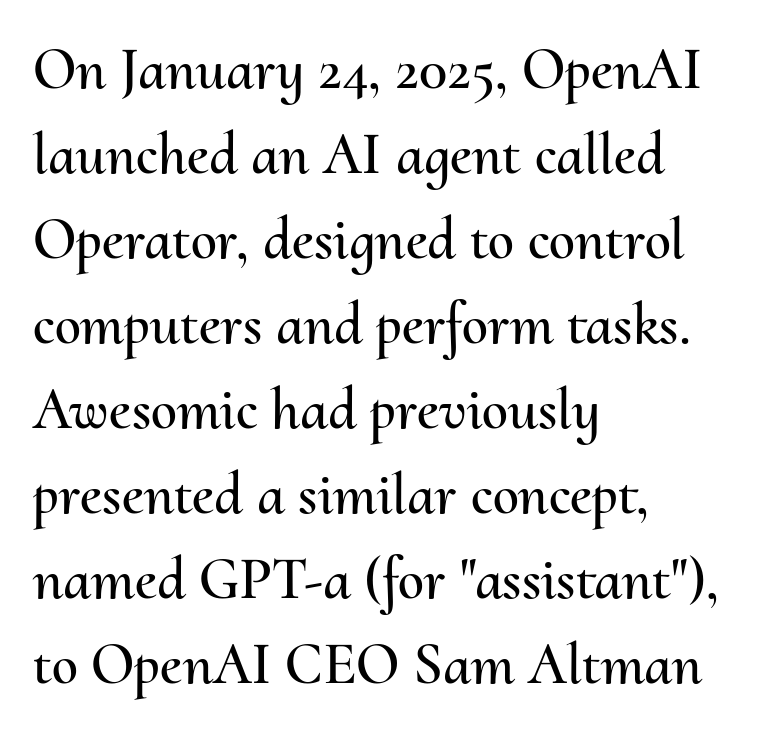
{"italic": "no", "width": "normal", "stroke_contrast": "medium", "x_height": "small", "monospaced": "no", "underline": "no", "align": "left", "line_spacing": "normal", "line_spacing_ratio": 1.44, "letter_spacing": "normal", "letter_spacing_em": 0.0, "glyph_px": 59}
